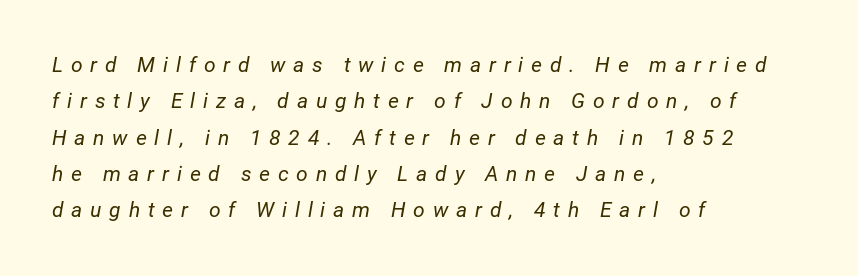
Q: Is the text bold? A: No.
Q: Is the text italic (slanted)? A: Yes, it leans right by about 12 degrees.
Q: Is the text underlined? A: No.
Q: How is the paragraph aligned? A: Left-aligned.
Q: Is the spacing between letters normal or unusually wide? A: Unusually wide.
